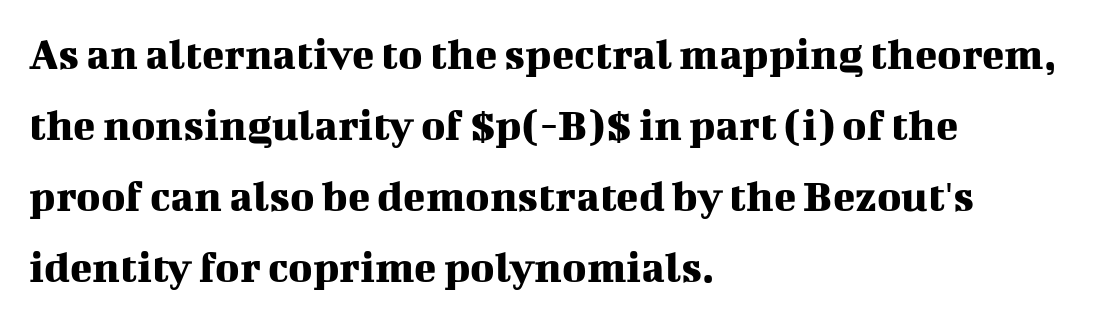
{"serif": "yes", "italic": "no", "width": "normal", "stroke_contrast": "medium", "x_height": "medium", "monospaced": "no", "underline": "no", "align": "left", "line_spacing": "normal", "line_spacing_ratio": 1.54, "letter_spacing": "normal", "letter_spacing_em": 0.0, "glyph_px": 46}
